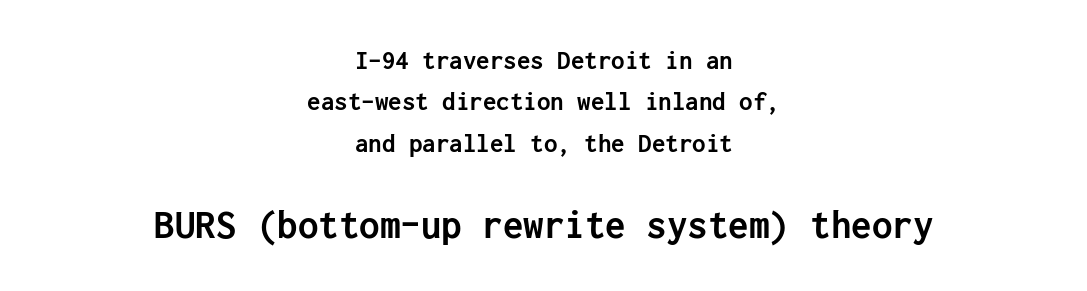
Q: Is the text bold? A: Yes.
Q: Is the text italic (slanted)? A: No, it is upright.
Q: Is the typeface a serif or a sans-serif typeface? A: Sans-serif.
Q: Is the text underlined? A: No.
Q: How is the paragraph aligned? A: Centered.
Q: Is the spacing between letters normal or unusually wide? A: Normal.
Q: Is the spacing between lines tight, normal or loose? A: Normal.
Q: Which block of text is set in a larger size, the first (top) or the second (bottom)? A: The second (bottom) one.
Q: Width (condensed, normal, or wide)? A: Normal.
Q: Stroke contrast? A: Low.
Q: x-height? A: Medium.
